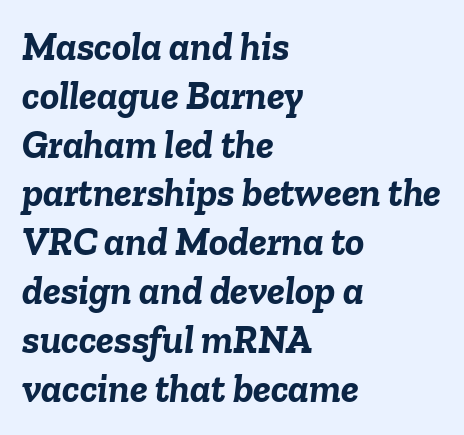
{"italic": "yes", "lean": "right", "slant_degrees": 6, "bold": "yes", "weight": "semibold", "width": "normal", "stroke_contrast": "low", "x_height": "medium", "monospaced": "no", "underline": "no", "align": "left", "line_spacing_ratio": 1.22, "letter_spacing": "normal", "letter_spacing_em": 0.0, "glyph_px": 40}
